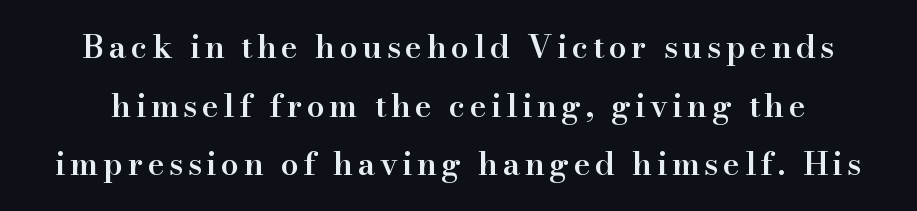
The image shows 32 px semibold serif type, upright; set line spacing 1.83x, not underlined; high stroke contrast and a small x-height.
